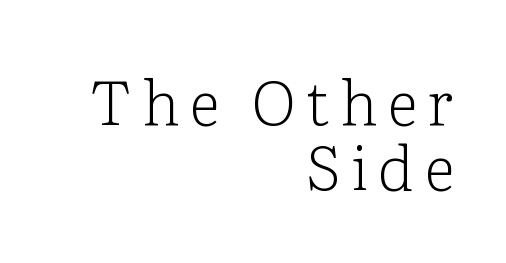
The image shows 62 px light serif type, upright; set right-aligned, tight line spacing (1.05x), not underlined; low stroke contrast and a medium x-height.
